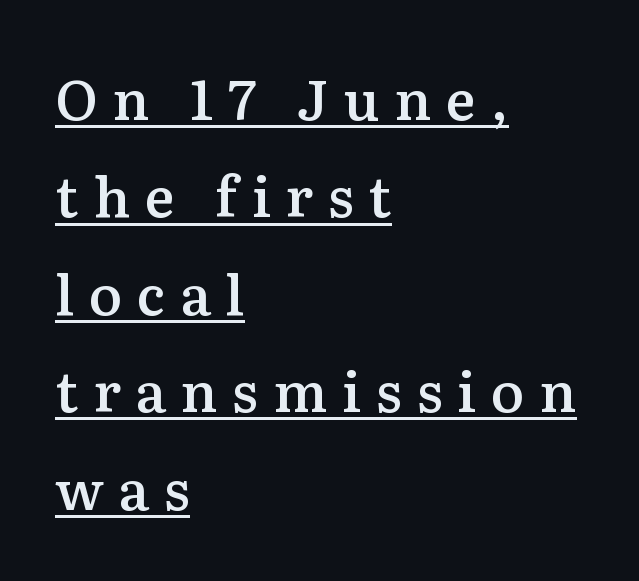
{"serif": "yes", "italic": "no", "bold": "semi", "weight": "semibold", "width": "normal", "stroke_contrast": "medium", "x_height": "medium", "monospaced": "no", "underline": "yes", "align": "left", "line_spacing_ratio": 1.74, "letter_spacing": "wide", "letter_spacing_em": 0.26, "glyph_px": 56}
